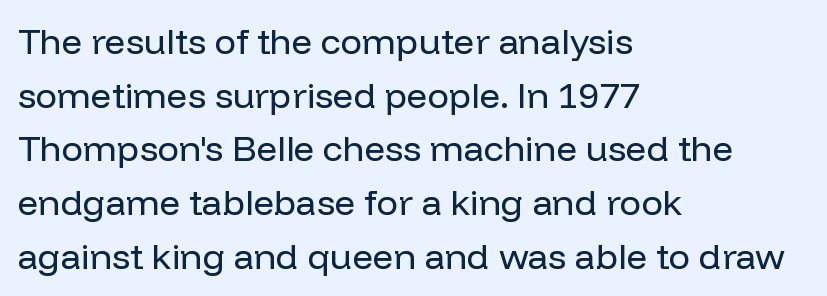
The space directly below the letters is spotless. Does the leading feel generous? No, just average. It's the straight-up-and-down kind of type. Is the type heavy? It reads as light-to-regular instead.
